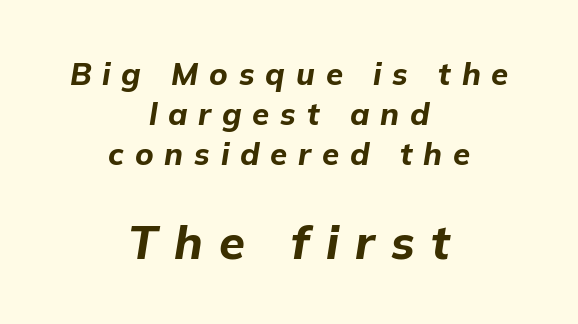
The image shows 47 px bold type, italic (leaning right); set centered, normal line spacing (1.29x), unusually wide letter spacing (+0.35 em), not underlined; the second (bottom) block is 1.52x larger; low stroke contrast and a medium x-height.
